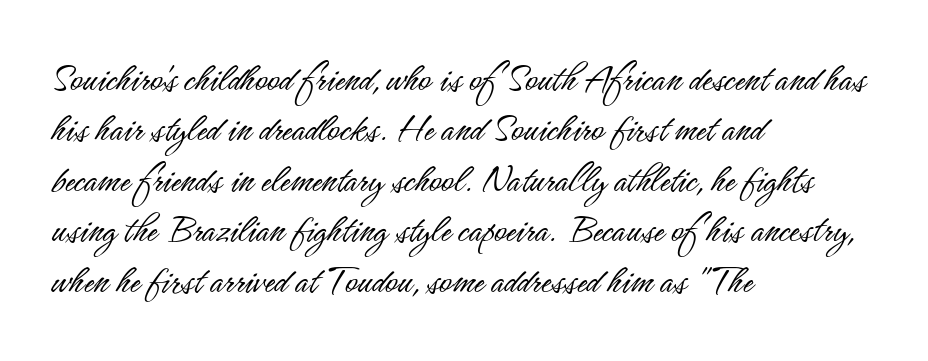
The image shows 42 px light, condensed sans-serif type; set left-aligned, line spacing 1.2x, normal letter spacing, not underlined; low stroke contrast and a small x-height.
